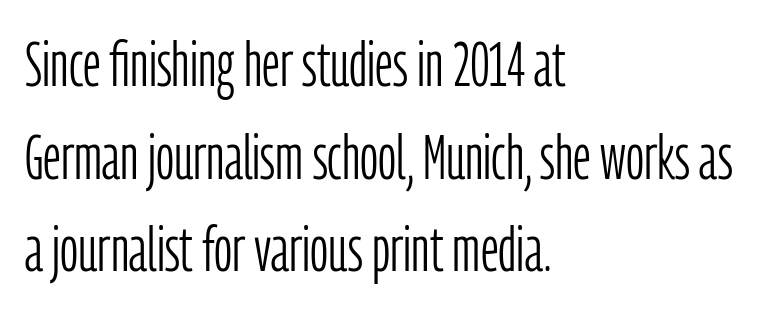
Q: Is the text bold? A: No.
Q: Is the text italic (slanted)? A: No, it is upright.
Q: Is the typeface a serif or a sans-serif typeface? A: Sans-serif.
Q: Is the text underlined? A: No.
Q: How is the paragraph aligned? A: Left-aligned.
Q: Is the spacing between letters normal or unusually wide? A: Normal.
Q: Is the spacing between lines tight, normal or loose? A: Normal.
Q: Width (condensed, normal, or wide)? A: Condensed.
Q: Stroke contrast? A: Low.
Q: x-height? A: Medium.
Q: Monospaced? A: No.
